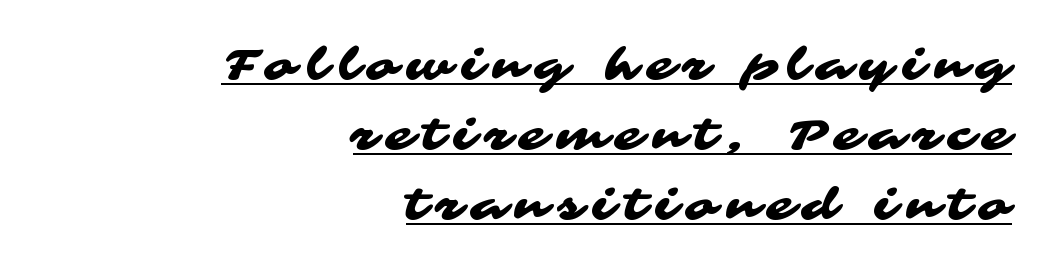
Q: Is the typeface a serif or a sans-serif typeface? A: Sans-serif.
Q: Is the text underlined? A: Yes.
Q: How is the paragraph aligned? A: Right-aligned.
Q: Is the spacing between letters normal or unusually wide? A: Unusually wide.
Q: Is the spacing between lines tight, normal or loose? A: Normal.
Q: Width (condensed, normal, or wide)? A: Wide.
Q: Stroke contrast? A: Medium.
Q: x-height? A: Medium.
Q: Monospaced? A: No.
